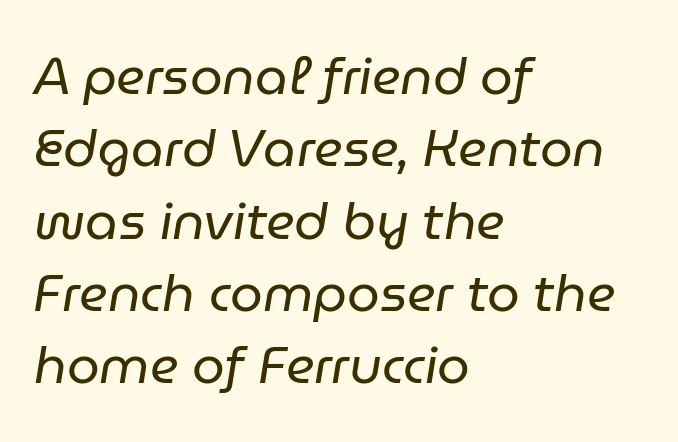
Q: Is the text bold? A: No.
Q: Is the text italic (slanted)? A: Yes, it leans right by about 9 degrees.
Q: Is the text underlined? A: No.
Q: How is the paragraph aligned? A: Left-aligned.
Q: Is the spacing between letters normal or unusually wide? A: Normal.
Q: Is the spacing between lines tight, normal or loose? A: Normal.
Q: Width (condensed, normal, or wide)? A: Normal.
Q: Stroke contrast? A: Low.
Q: x-height? A: Medium.
Q: Monospaced? A: No.
